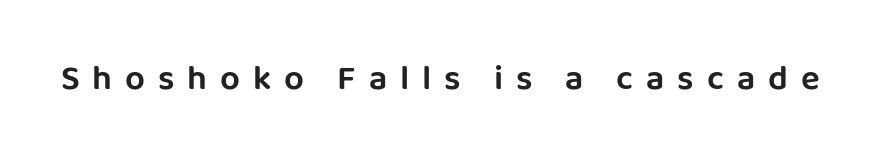
{"serif": "no", "italic": "no", "width": "normal", "stroke_contrast": "low", "x_height": "large", "monospaced": "no", "underline": "no", "letter_spacing": "wide", "letter_spacing_em": 0.37, "glyph_px": 35}
